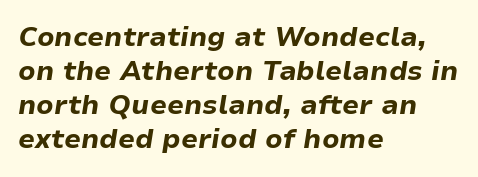
Q: Is the text bold? A: Yes.
Q: Is the text italic (slanted)? A: Yes, it leans right by about 9 degrees.
Q: Is the text underlined? A: No.
Q: How is the paragraph aligned? A: Left-aligned.
Q: Is the spacing between letters normal or unusually wide? A: Normal.
Q: Is the spacing between lines tight, normal or loose? A: Normal.
